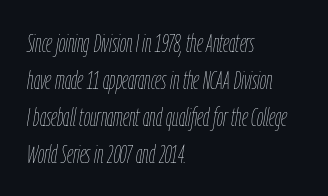
Students, note that the glyphs here touch the page at normal intervals. Compared with a typical body face, this is equally light or lighter still. Each row of text sits above clean, open space. Slant detected: the letters are inclined. What's the leading like? Ordinary, nothing unusual.
